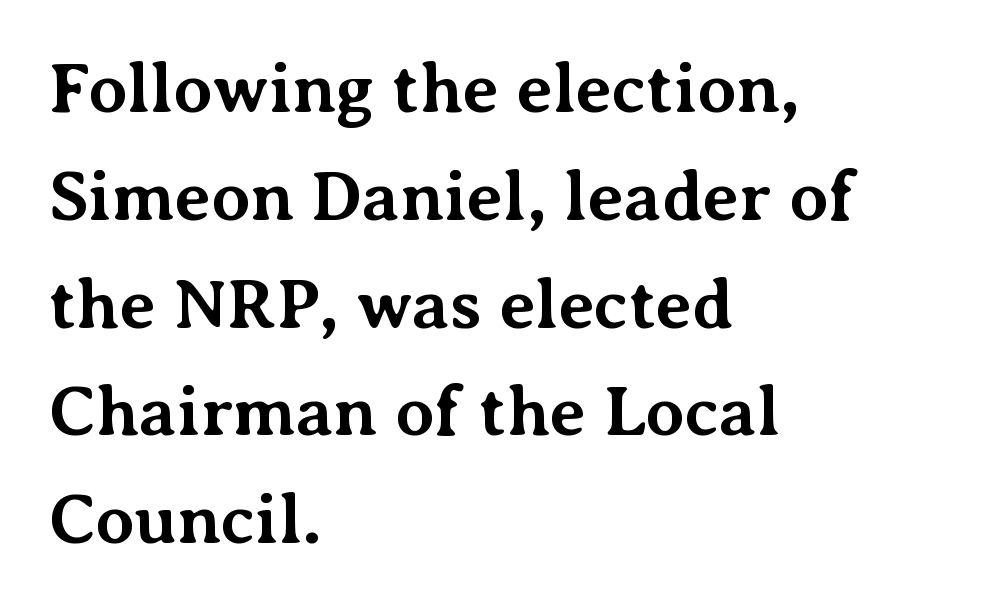
The image shows 70 px bold serif type, upright; set left-aligned, normal line spacing (1.54x), normal letter spacing, not underlined; medium stroke contrast and a medium x-height.
